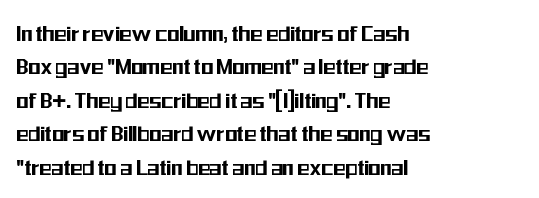
{"italic": "no", "underline": "no", "align": "left", "line_spacing": "normal", "line_spacing_ratio": 1.34, "letter_spacing": "normal", "letter_spacing_em": 0.0, "glyph_px": 25}
